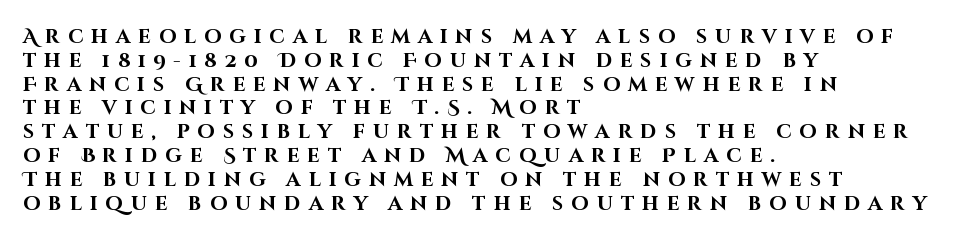
The image shows 20 px bold type, upright; set left-aligned, line spacing 1.19x, unusually wide letter spacing (+0.39 em), not underlined.
